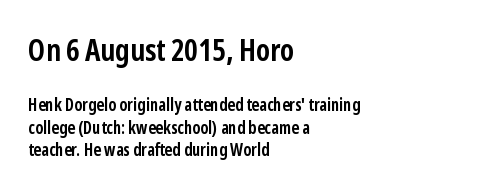
Q: Is the text bold? A: Yes.
Q: Is the text italic (slanted)? A: No, it is upright.
Q: Is the typeface a serif or a sans-serif typeface? A: Sans-serif.
Q: Is the text underlined? A: No.
Q: How is the paragraph aligned? A: Left-aligned.
Q: Is the spacing between letters normal or unusually wide? A: Normal.
Q: Is the spacing between lines tight, normal or loose? A: Normal.
Q: Which block of text is set in a larger size, the first (top) or the second (bottom)? A: The first (top) one.
Q: Width (condensed, normal, or wide)? A: Condensed.
Q: Stroke contrast? A: Low.
Q: x-height? A: Medium.
Q: Monospaced? A: No.
